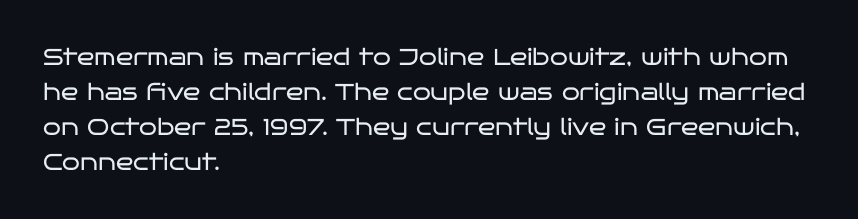
The image shows 23 px text type, upright; set left-aligned, normal line spacing (1.52x), normal letter spacing, not underlined.
